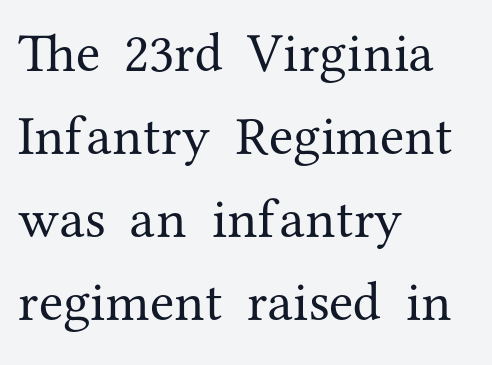
Q: Is the text bold? A: No.
Q: Is the text italic (slanted)? A: No, it is upright.
Q: Is the typeface a serif or a sans-serif typeface? A: Serif.
Q: Is the text underlined? A: No.
Q: How is the paragraph aligned? A: Left-aligned.
Q: Is the spacing between letters normal or unusually wide? A: Normal.
Q: Is the spacing between lines tight, normal or loose? A: Normal.
Q: Width (condensed, normal, or wide)? A: Normal.
Q: Stroke contrast? A: Medium.
Q: x-height? A: Medium.
Q: Monospaced? A: No.
